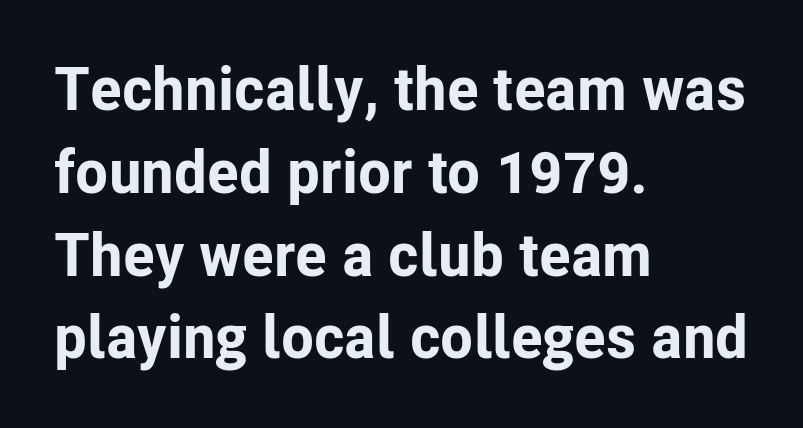
{"serif": "no", "italic": "no", "bold": "yes", "weight": "bold", "width": "normal", "stroke_contrast": "low", "x_height": "medium", "monospaced": "no", "underline": "no", "align": "left", "line_spacing": "normal", "line_spacing_ratio": 1.38, "letter_spacing": "normal", "letter_spacing_em": 0.0, "glyph_px": 60}
